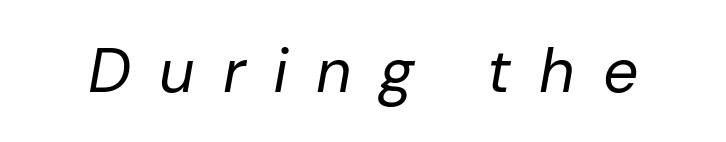
Words float on clear page, feet unadorned. How are the letters spaced? Widely, with obvious added tracking. Do the characters align in a grid? No, the font is proportional. There's an unmistakable incline to the writing here. Is this a heavy cut? Hardly; it is regular or lighter.
